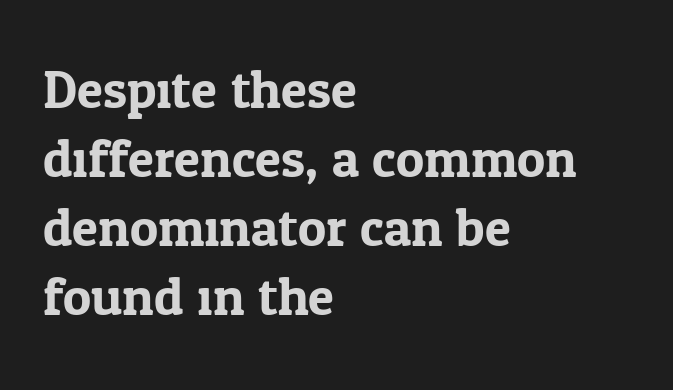
{"serif": "yes", "italic": "no", "width": "normal", "stroke_contrast": "low", "x_height": "medium", "monospaced": "no", "underline": "no", "align": "left", "line_spacing": "normal", "line_spacing_ratio": 1.3, "letter_spacing": "normal", "letter_spacing_em": 0.0, "glyph_px": 53}
